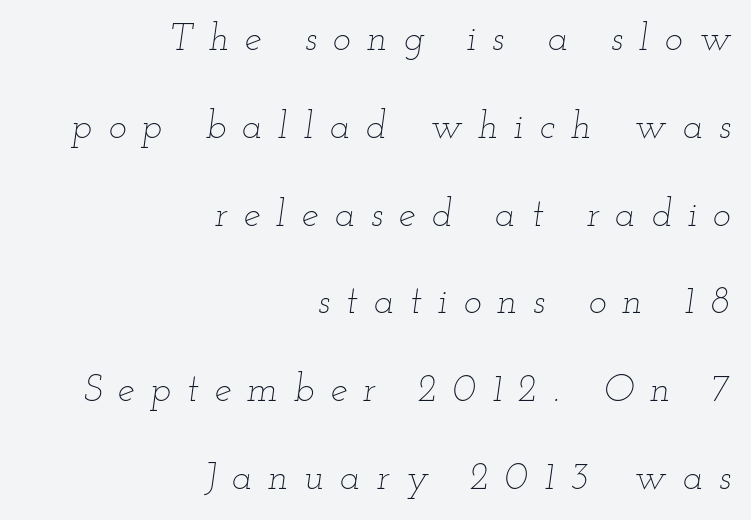
The image shows 38 px thin, wide type, italic (leaning right); set right-aligned, loose line spacing (2.31x), unusually wide letter spacing (+0.42 em), not underlined; low stroke contrast and a small x-height.
